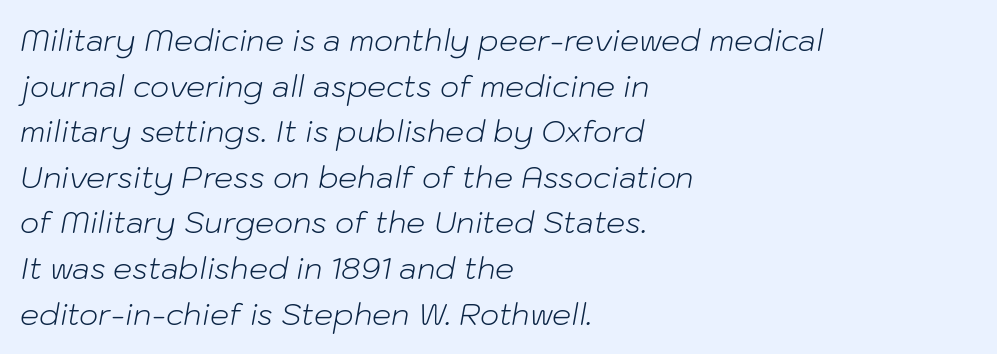
The image shows 30 px light type, italic (leaning right); set left-aligned, normal line spacing (1.52x), normal letter spacing, not underlined; low stroke contrast and a medium x-height.
